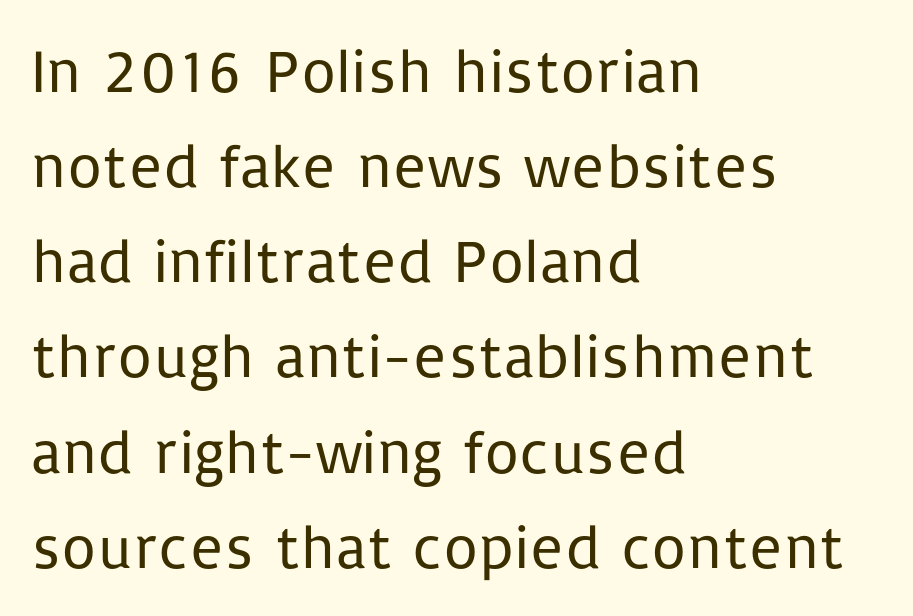
Weight: in the light-to-regular range. Only glyphs here, with clear space below each row. These lines keep a tight, regular rhythm from letter to letter. Each line starts at the same left margin while the right side varies. Here the designer chose a conventional face with non-uniform glyph widths.
